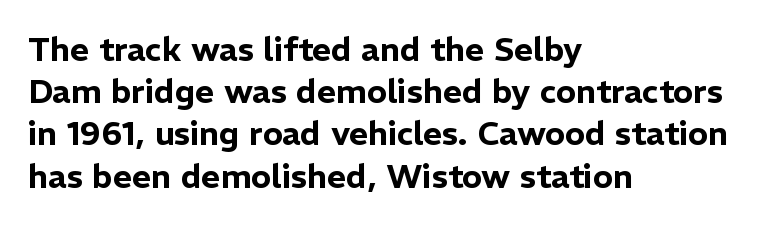
The image shows 33 px sans-serif type, upright; set left-aligned, normal line spacing (1.28x), normal letter spacing, not underlined; low stroke contrast and a medium x-height.
